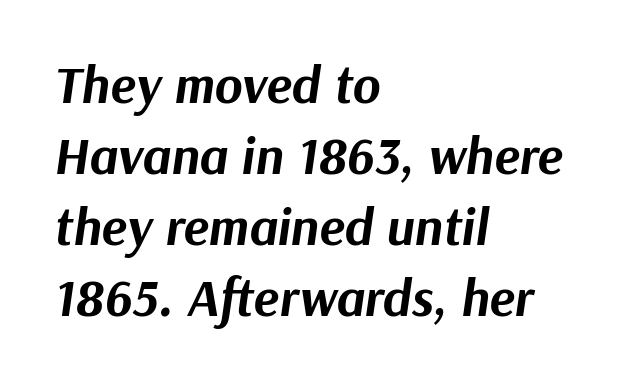
Style check: oblique. Each letter keeps its own natural width here, so spacing adapts to shape. The typesetter chose a ragged-right arrangement here. Plenty of ink on the page — the face is bold.
